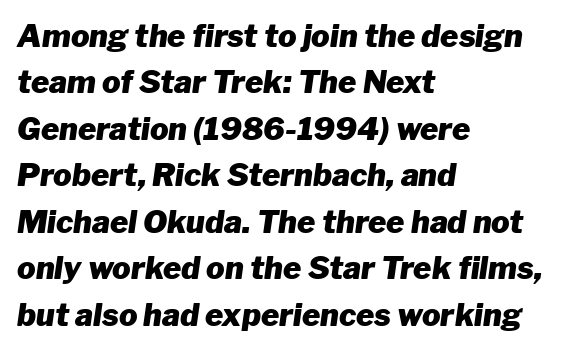
{"italic": "yes", "lean": "right", "slant_degrees": 8, "bold": "yes", "weight": "heavy", "width": "normal", "stroke_contrast": "low", "x_height": "medium", "monospaced": "no", "underline": "no", "align": "left", "line_spacing": "normal", "line_spacing_ratio": 1.5, "letter_spacing": "normal", "letter_spacing_em": 0.0, "glyph_px": 31}
